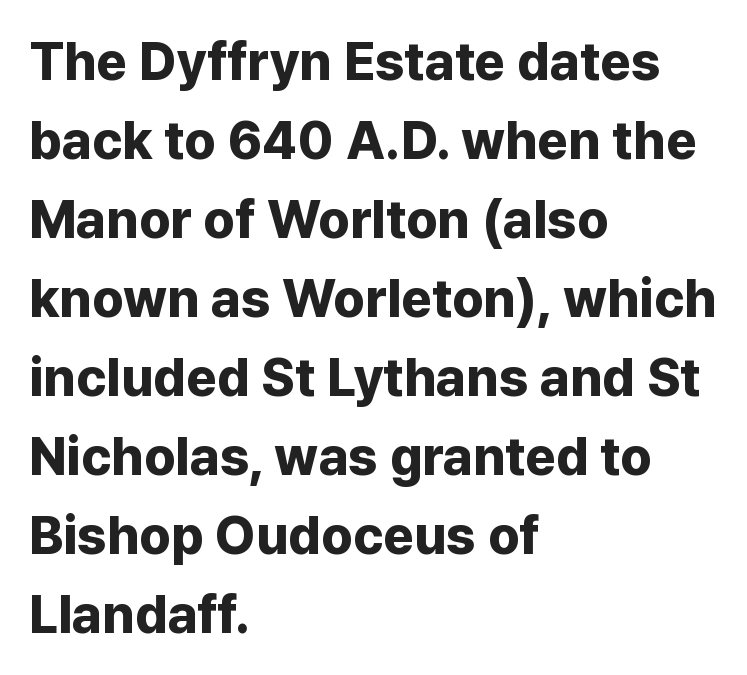
{"serif": "no", "italic": "no", "bold": "yes", "weight": "bold", "width": "normal", "stroke_contrast": "low", "x_height": "medium", "monospaced": "no", "underline": "no", "align": "left", "line_spacing": "normal", "line_spacing_ratio": 1.49, "letter_spacing": "normal", "letter_spacing_em": 0.0, "glyph_px": 53}
